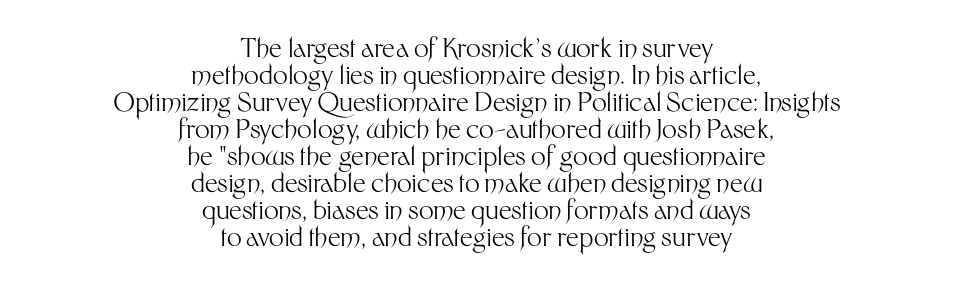
{"italic": "no", "bold": "no", "underline": "no", "align": "center", "line_spacing": "tight", "line_spacing_ratio": 1.04, "letter_spacing": "normal", "letter_spacing_em": 0.0, "glyph_px": 26}
